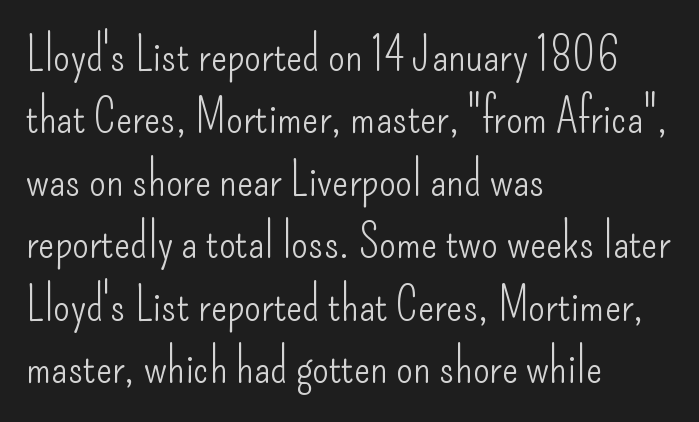
Q: Is the text bold? A: No.
Q: Is the text italic (slanted)? A: No, it is upright.
Q: Is the typeface a serif or a sans-serif typeface? A: Sans-serif.
Q: Is the text underlined? A: No.
Q: How is the paragraph aligned? A: Left-aligned.
Q: Is the spacing between letters normal or unusually wide? A: Normal.
Q: Is the spacing between lines tight, normal or loose? A: Normal.
Q: Width (condensed, normal, or wide)? A: Condensed.
Q: Stroke contrast? A: Low.
Q: x-height? A: Small.
Q: Monospaced? A: No.
